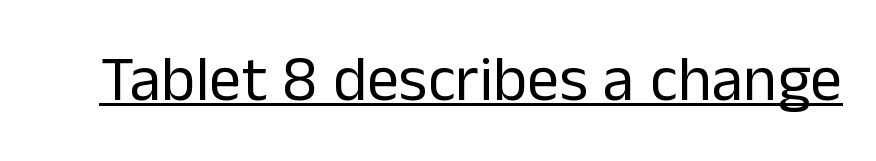
Q: Is the text bold? A: No.
Q: Is the text italic (slanted)? A: No, it is upright.
Q: Is the typeface a serif or a sans-serif typeface? A: Sans-serif.
Q: Is the text underlined? A: Yes.
Q: Is the spacing between letters normal or unusually wide? A: Normal.
Q: Width (condensed, normal, or wide)? A: Normal.
Q: Stroke contrast? A: Low.
Q: x-height? A: Medium.
Q: Monospaced? A: No.
